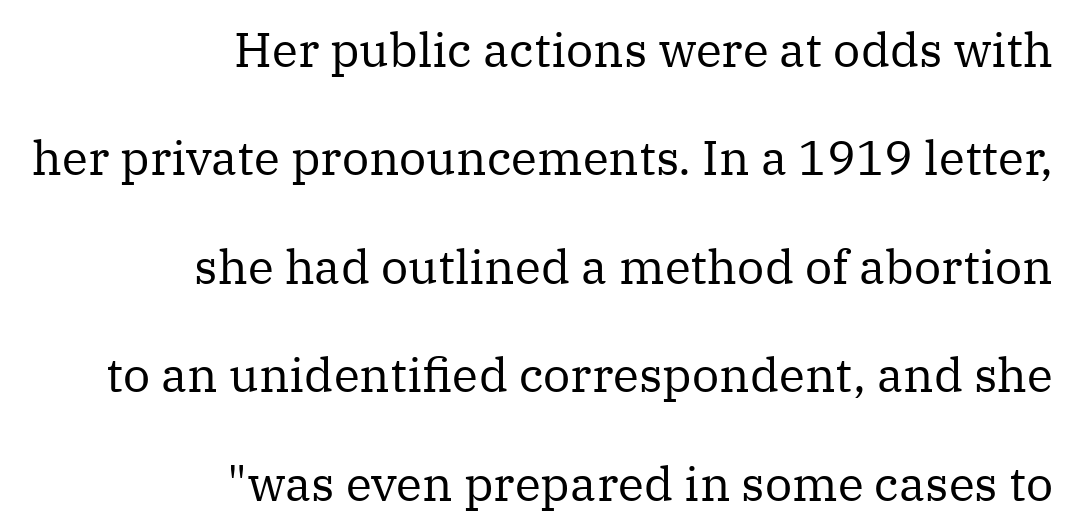
No heavy texture on the line: the type isn't bold. Each word holds together tightly as a unit, with standard inter-letter gaps. The rendering uses natural spacing where letterforms have individual widths. In terms of letterform style, serifs are clearly present. Descenders hang freely into open space.
